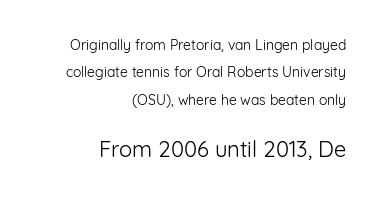
The image shows 22 px text type, upright; set right-aligned, loose line spacing (1.95x), normal letter spacing, not underlined; the second (bottom) block is 1.57x larger.
